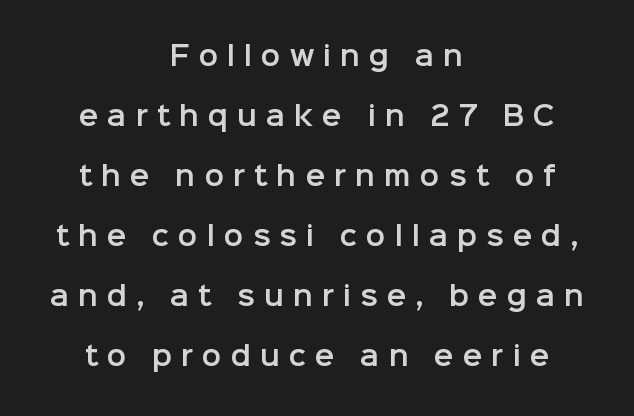
Widely set lines give the paragraph a tall, airy silhouette. In terms of posture, this sample is upright. The typesetter chose a symmetrical, centered arrangement here. Only glyphs here, with clear space below each row.
